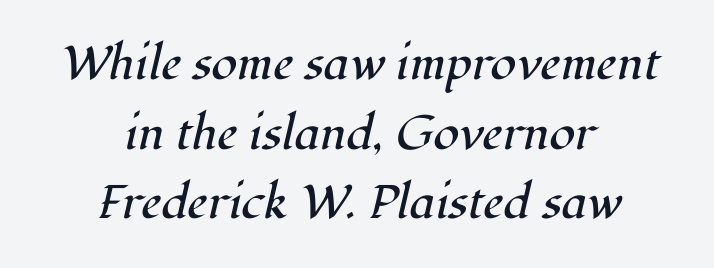
{"serif": "yes", "italic": "yes", "lean": "right", "slant_degrees": 12, "bold": "no", "weight": "regular", "width": "normal", "stroke_contrast": "high", "x_height": "medium", "monospaced": "no", "underline": "no", "align": "center", "line_spacing": "normal", "line_spacing_ratio": 1.48, "letter_spacing": "normal", "letter_spacing_em": 0.0, "glyph_px": 47}
